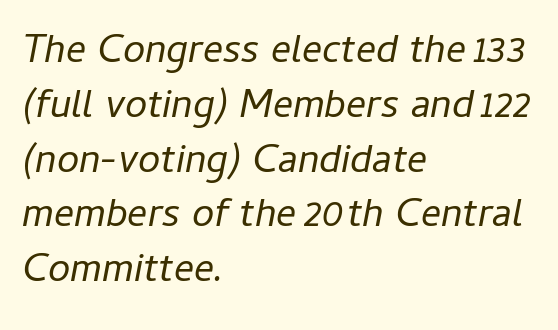
The image shows 40 px regular-weight type, italic (leaning right); set left-aligned, normal line spacing (1.37x), normal letter spacing, not underlined; low stroke contrast and a medium x-height.
